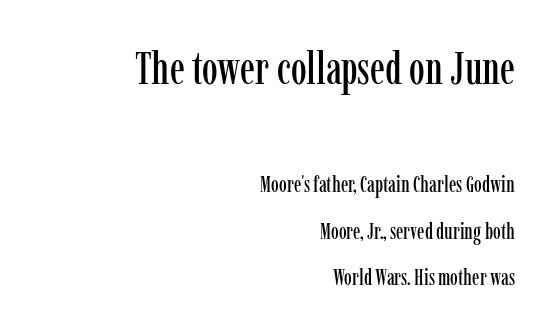
The image shows 45 px condensed serif type, upright; set right-aligned, loose line spacing (2.1x), normal letter spacing, not underlined; the first (top) block is 2.05x larger; low stroke contrast and a medium x-height.
